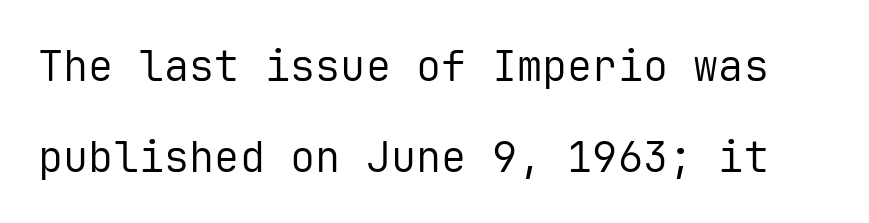
Every stem runs plumb, perpendicular to the baseline. Bold? No — there's no thickening of the strokes. Is there much room between lines? Yes — plenty of vertical air separates them. Think of a typewriter: that constant character pitch is what you see here. The letters carry no serifs — their stems end cleanly without finishing strokes. The words here are not underlined.
